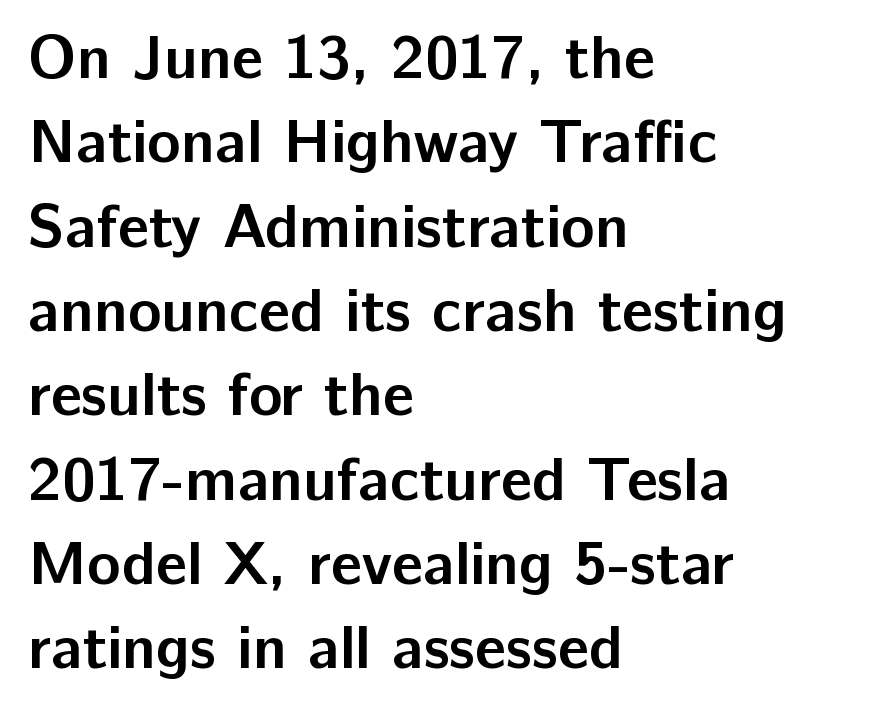
{"serif": "no", "italic": "no", "bold": "yes", "weight": "semibold", "width": "normal", "stroke_contrast": "low", "x_height": "medium", "monospaced": "no", "underline": "no", "align": "left", "line_spacing": "normal", "line_spacing_ratio": 1.36, "letter_spacing": "normal", "letter_spacing_em": 0.0, "glyph_px": 62}
